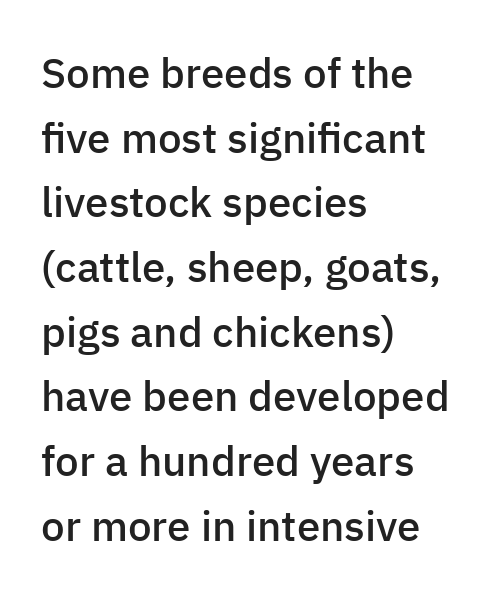
{"serif": "no", "italic": "no", "bold": "semi", "weight": "semibold", "width": "normal", "stroke_contrast": "low", "x_height": "medium", "monospaced": "no", "underline": "no", "align": "left", "line_spacing": "normal", "line_spacing_ratio": 1.54, "letter_spacing": "normal", "letter_spacing_em": 0.0, "glyph_px": 42}
